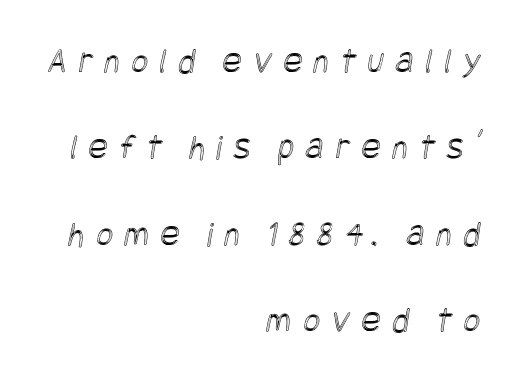
Vertical spacing — loose. The baseline area is clear. Characters follow at a spacing far wider than the type designer built in. Reading down the block, your eye finds every line finishing at a fixed right position.
